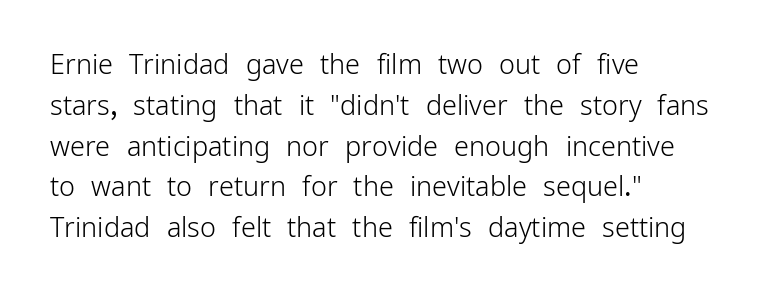
The passage shown stacks its lines at a standard gap. Plain, unruled lines of type. Summary of weight: not heavy and not bold. The rendering keeps characters at their native spacing. Notice how the stems are strictly vertical — no italics here.
